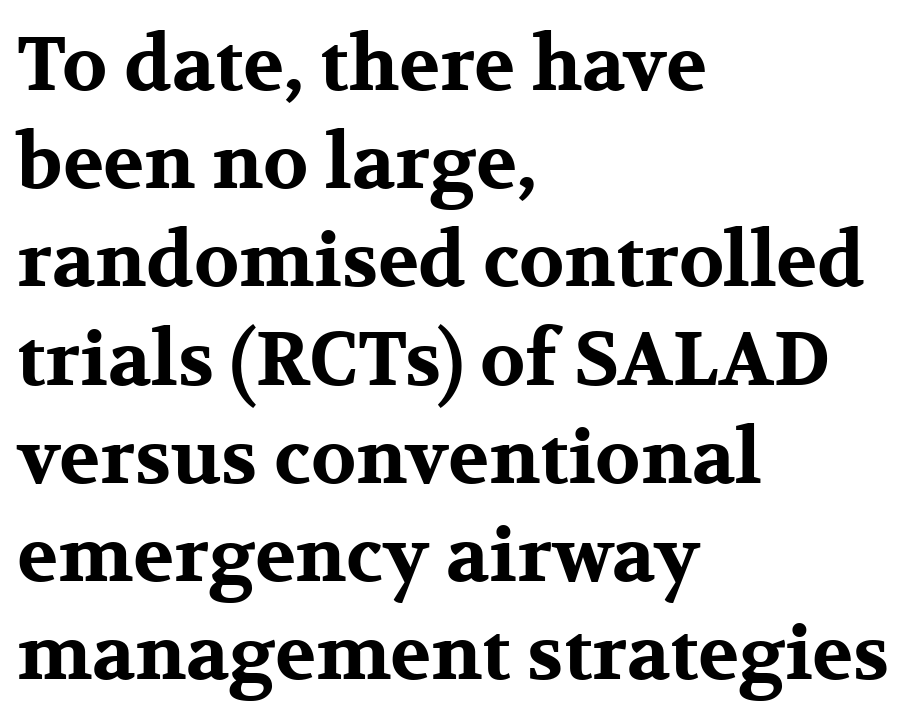
Heft: maximum for text — a bold. Check under the words: just untouched page. This sample uses plain, unmodified letter spacing. The block of text has a typical density, with ordinary space between rows.
